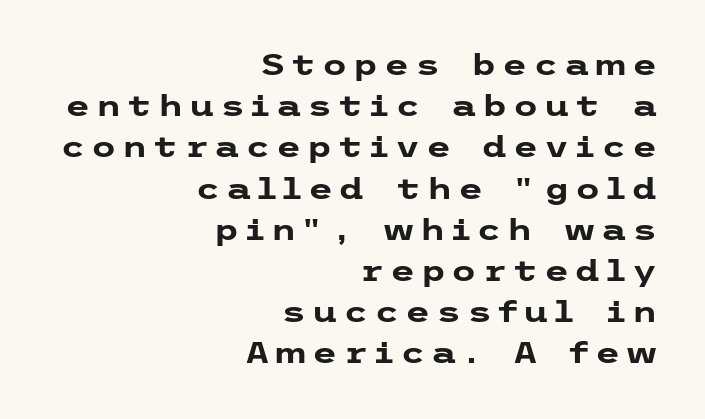
{"serif": "no", "italic": "no", "bold": "yes", "weight": "heavy", "width": "wide", "stroke_contrast": "low", "x_height": "medium", "underline": "no", "align": "right", "line_spacing": "normal", "line_spacing_ratio": 1.42, "glyph_px": 29}
